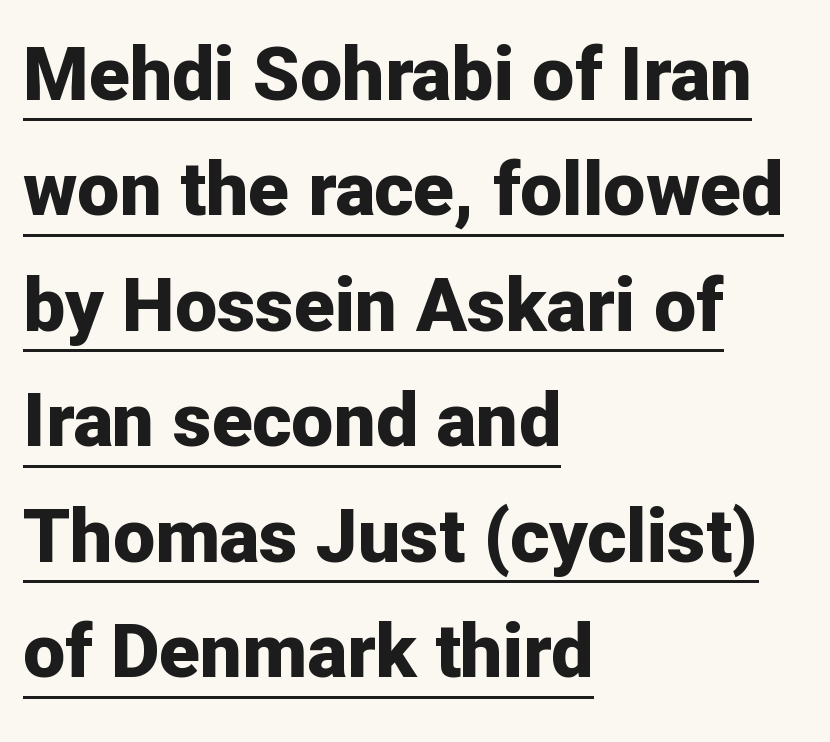
{"serif": "no", "italic": "no", "bold": "yes", "weight": "bold", "width": "normal", "stroke_contrast": "low", "x_height": "medium", "monospaced": "no", "underline": "yes", "align": "left", "line_spacing": "normal", "line_spacing_ratio": 1.54, "letter_spacing": "normal", "letter_spacing_em": 0.0, "glyph_px": 75}
